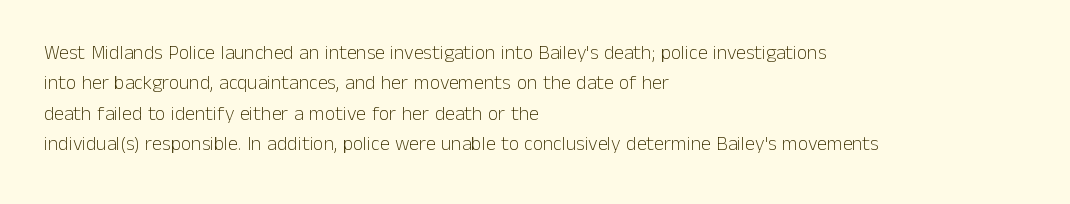
The typesetting does not lean heavy: it is not bold. Words appear dense and cohesive because spacing is normal. Every character sits straight up, as roman type does. What's the leading like? Ordinary, nothing unusual. Glance below the letters and you will spot only blank space.
